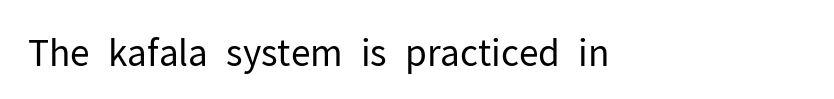
You could not count columns in this text — the font is proportionally spaced. This sample uses a sans-serif face. A student would call this left alignment; a typographer would say flush left, rag right. Words float on clear page, feet unadorned. Look at the tracking — it's just the regular setting, nothing added. The typography opts for an upright posture over an oblique one.
